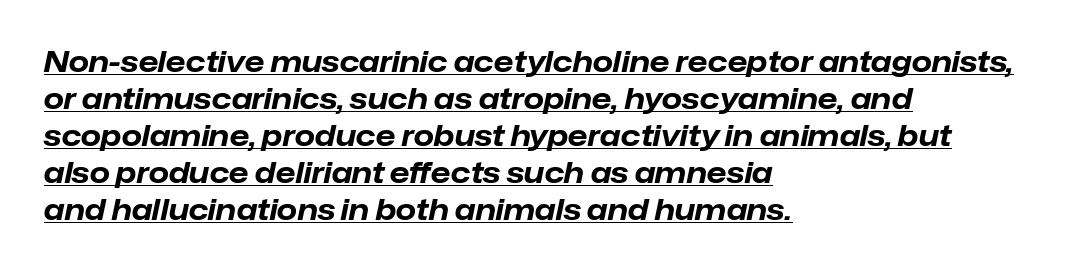
{"italic": "yes", "lean": "right", "slant_degrees": 12, "bold": "yes", "weight": "bold", "width": "normal", "stroke_contrast": "low", "x_height": "medium", "monospaced": "no", "underline": "yes", "align": "left", "line_spacing": "normal", "line_spacing_ratio": 1.28, "letter_spacing": "normal", "letter_spacing_em": 0.0, "glyph_px": 29}
